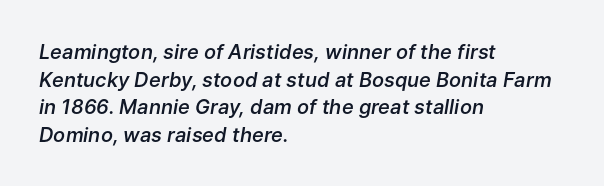
The image shows 20 px text type, italic (leaning right); set left-aligned, normal line spacing (1.38x), normal letter spacing, not underlined.
